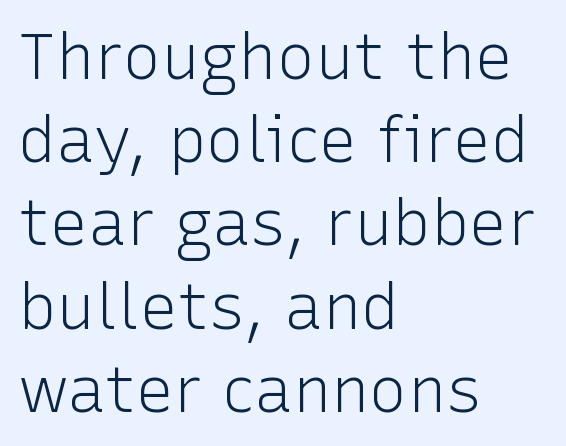
{"serif": "no", "italic": "no", "bold": "no", "weight": "light", "width": "normal", "stroke_contrast": "low", "x_height": "medium", "monospaced": "no", "underline": "no", "align": "left", "line_spacing": "normal", "line_spacing_ratio": 1.3, "letter_spacing": "normal", "letter_spacing_em": 0.0, "glyph_px": 64}
